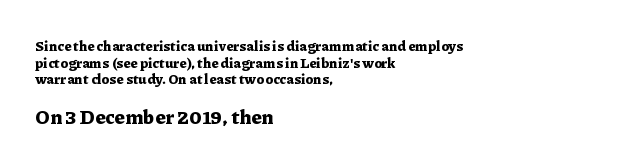
Pretty heavy lettering here — definitely bold. Every stem runs plumb, perpendicular to the baseline. Is the lower block the larger one? Yes — the lower block carries the bigger type. Horizontal alignment here is leftward, the default for most running prose. Short note: letters normally spaced. The specimen omits any rule beneath the text block's lines.
